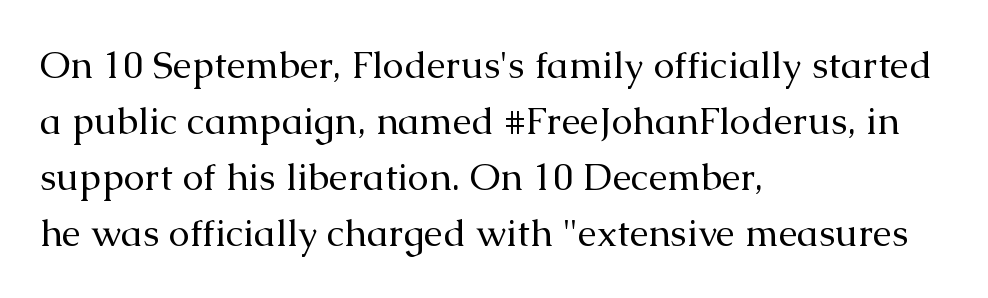
The image shows 38 px regular-weight serif type, upright; set left-aligned, normal line spacing (1.47x), normal letter spacing, not underlined; medium stroke contrast and a medium x-height.
